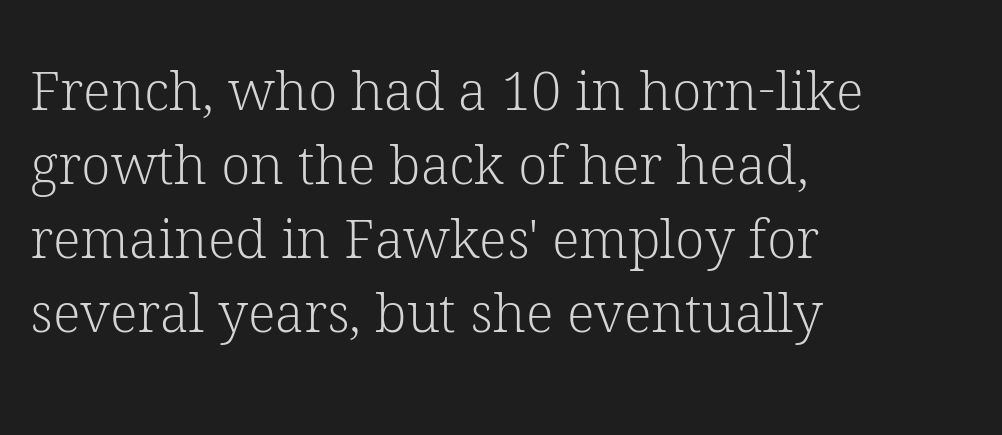
The image shows 54 px light serif type, upright; set left-aligned, normal line spacing (1.37x), normal letter spacing, not underlined; low stroke contrast and a medium x-height.
